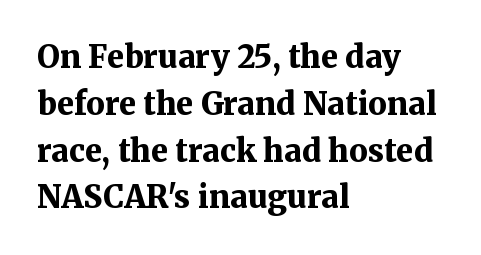
The image shows 31 px bold serif type, upright; set left-aligned, normal line spacing (1.51x), normal letter spacing, not underlined; medium stroke contrast and a medium x-height.
